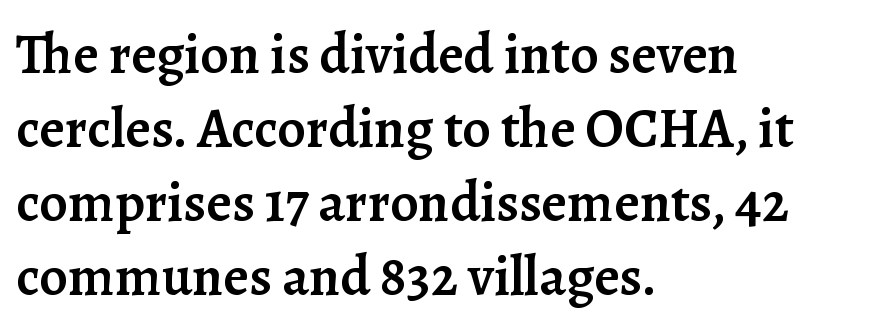
Think of a printed novel: that variable character pitch is what you see here. The letterforms sit shoulder to shoulder at normal distance. Italic: no, the glyphs are upright roman. These lines sit exactly where default settings would place them.
